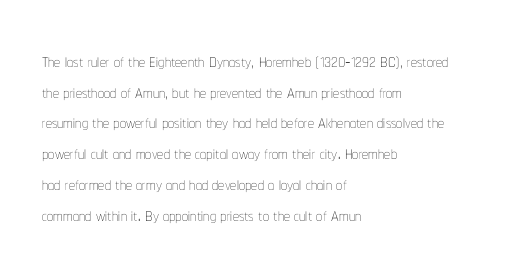
The image shows 24 px text type, upright; set left-aligned, normal line spacing (1.28x), normal letter spacing, not underlined.
